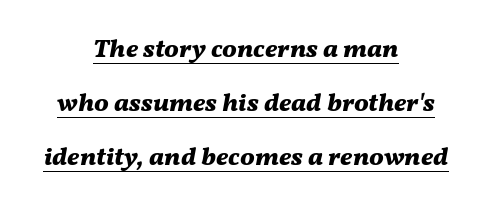
{"italic": "yes", "lean": "right", "slant_degrees": 11, "bold": "yes", "underline": "yes", "align": "center", "line_spacing": "loose", "line_spacing_ratio": 2.08, "letter_spacing": "normal", "letter_spacing_em": 0.0, "glyph_px": 26}
